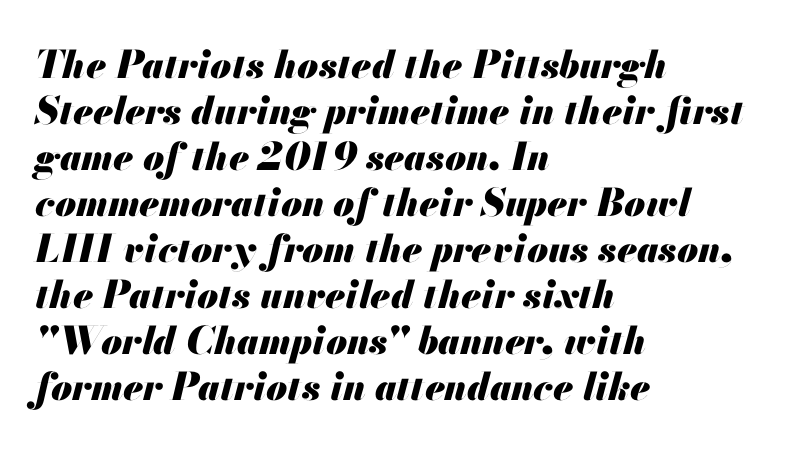
{"italic": "yes", "lean": "right", "slant_degrees": 13, "bold": "yes", "weight": "heavy", "width": "normal", "stroke_contrast": "medium", "x_height": "small", "monospaced": "no", "underline": "no", "align": "left", "line_spacing_ratio": 1.21, "letter_spacing": "normal", "letter_spacing_em": 0.0, "glyph_px": 38}
